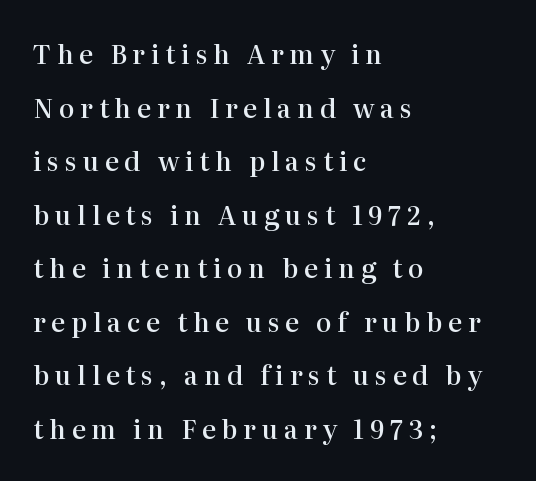
{"italic": "no", "bold": "semi", "underline": "no", "align": "left", "line_spacing": "loose", "line_spacing_ratio": 2.06, "letter_spacing": "wide", "letter_spacing_em": 0.22, "glyph_px": 26}
